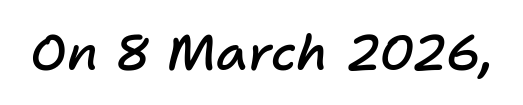
The image shows 50 px semibold type, italic (leaning right); set normal letter spacing, not underlined; low stroke contrast and a medium x-height.
